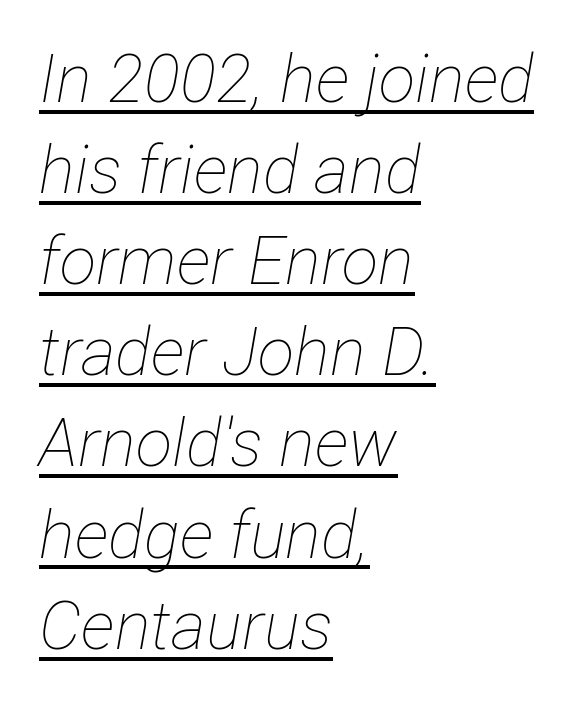
Typeset ragged right — the left edge is the straight one. The strokes are not fattened; the text isn't bold. The rendering uses a moderate line-height, typical for paragraphs. The gaps between neighbouring characters are ordinary and unremarkable.
